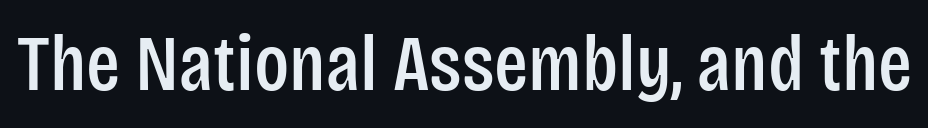
Q: Is the text italic (slanted)? A: No, it is upright.
Q: Is the typeface a serif or a sans-serif typeface? A: Sans-serif.
Q: Is the text underlined? A: No.
Q: Is the spacing between letters normal or unusually wide? A: Normal.
Q: Width (condensed, normal, or wide)? A: Condensed.
Q: Stroke contrast? A: Low.
Q: x-height? A: Large.
Q: Monospaced? A: No.
